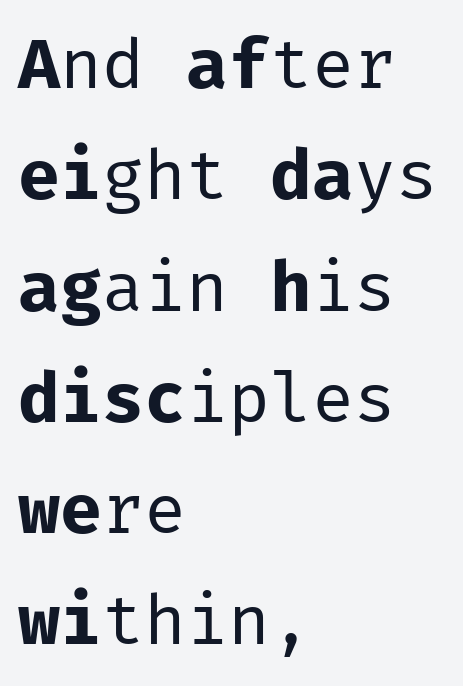
The image shows 70 px regular-weight sans-serif type, upright, monospaced; set left-aligned, normal line spacing (1.59x), normal letter spacing, not underlined; low stroke contrast and a medium x-height.
